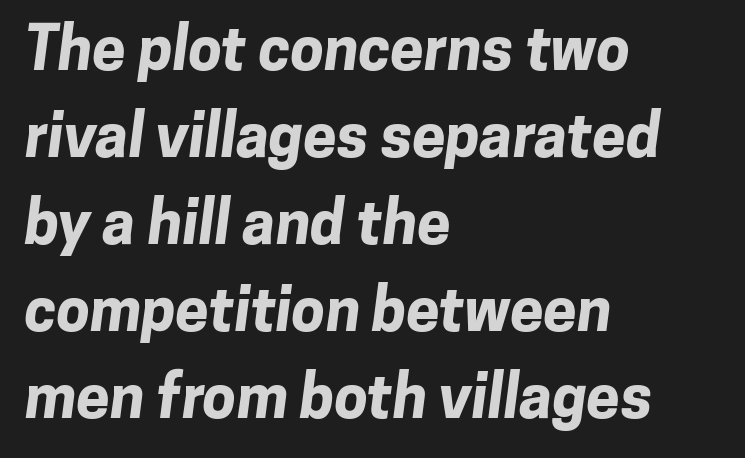
{"serif": "no", "bold": "yes", "weight": "bold", "width": "normal", "stroke_contrast": "low", "x_height": "medium", "monospaced": "no", "underline": "no", "align": "left", "line_spacing": "normal", "line_spacing_ratio": 1.45, "letter_spacing": "normal", "letter_spacing_em": 0.0, "glyph_px": 60}
